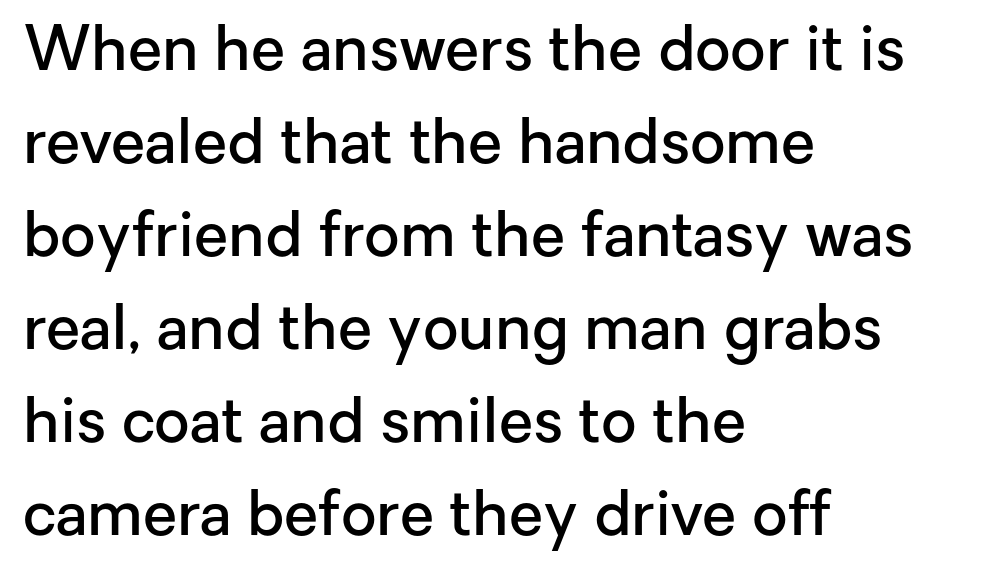
Characters follow at the spacing the type designer built in. A typesetter would call this proportional, since set widths differ per character. Rows of type keep a routine distance in the vertical direction. The lines in this sample share a left origin and differ only in where they stop. Examine the stroke ends and you'll find no serifs.
